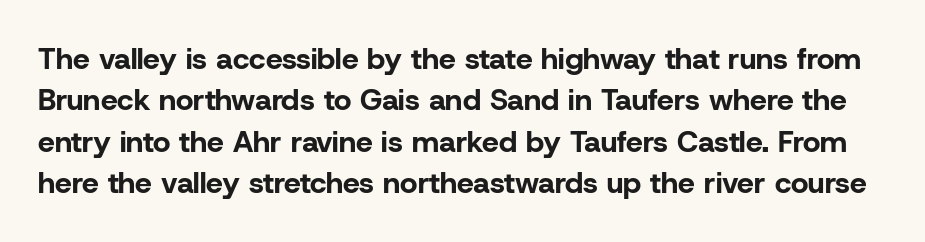
The image shows 30 px bold sans-serif type, upright; set normal line spacing (1.38x), normal letter spacing, not underlined; low stroke contrast and a medium x-height.
